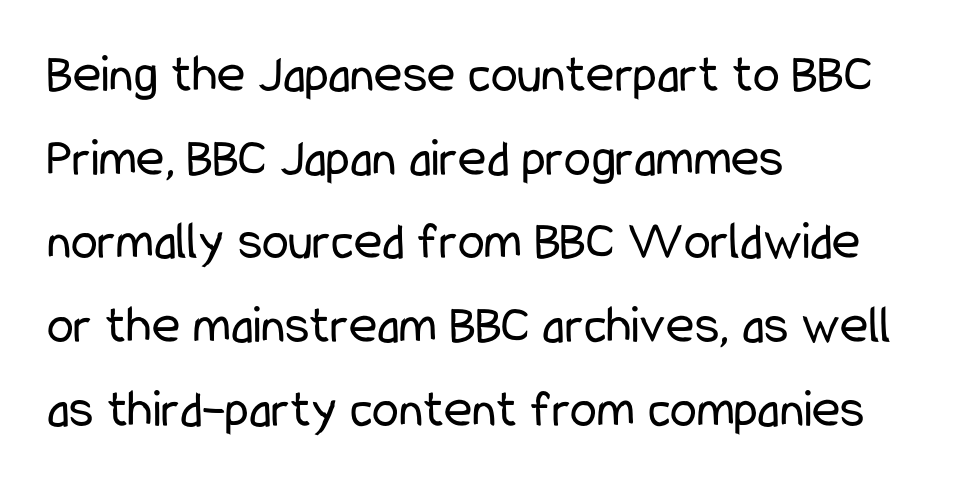
Q: Is the text bold? A: No.
Q: Is the text italic (slanted)? A: No, it is upright.
Q: Is the typeface a serif or a sans-serif typeface? A: Sans-serif.
Q: Is the text underlined? A: No.
Q: How is the paragraph aligned? A: Left-aligned.
Q: Is the spacing between letters normal or unusually wide? A: Normal.
Q: Is the spacing between lines tight, normal or loose? A: Normal.
Q: Width (condensed, normal, or wide)? A: Condensed.
Q: Stroke contrast? A: Low.
Q: x-height? A: Medium.
Q: Monospaced? A: No.
